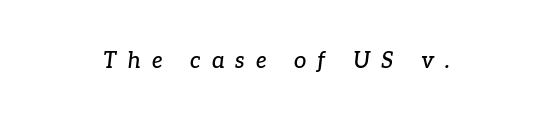
Q: Is the text italic (slanted)? A: Yes, it leans right by about 7 degrees.
Q: Is the text underlined? A: No.
Q: Is the spacing between letters normal or unusually wide? A: Unusually wide.
